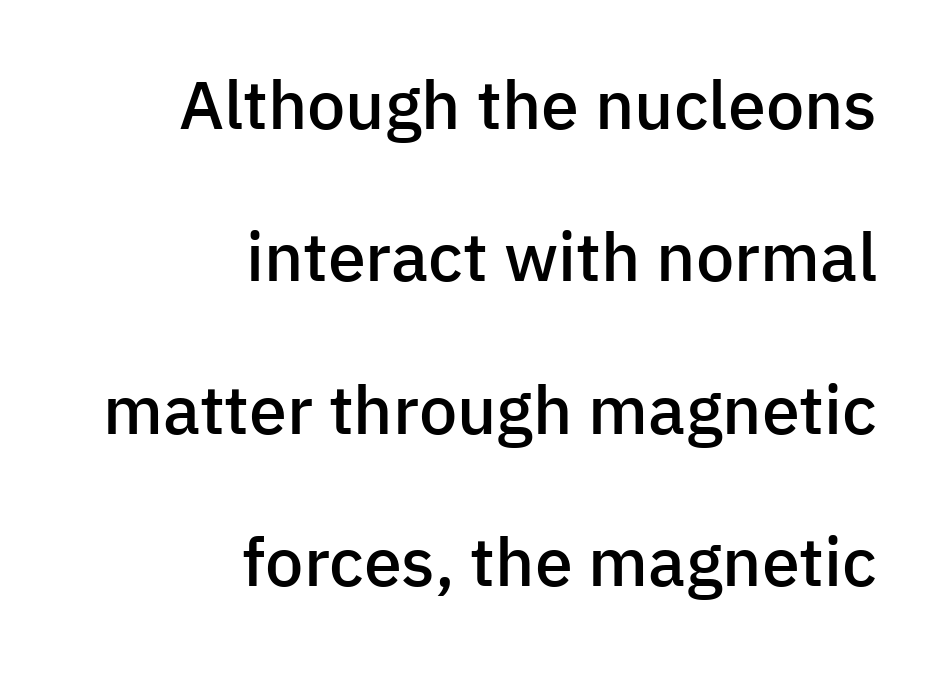
The rendering shows plain stroke endings on the letterforms — a sans-serif design. The gaps between neighbouring characters are ordinary and unremarkable. Character widths vary here, with narrow letters taking less room than wide ones. Each glyph is drawn with semibold strokes, heavier than normal yet not fully bold. Glance below the letters and you will spot only blank space. Vertical strokes here are truly vertical.
